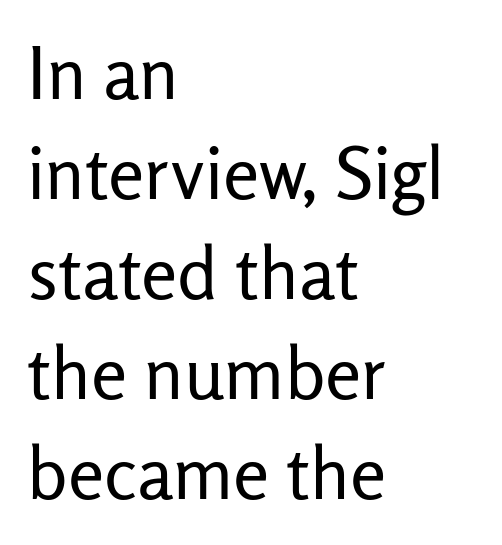
{"serif": "no", "italic": "no", "bold": "no", "weight": "regular", "width": "normal", "stroke_contrast": "low", "x_height": "medium", "monospaced": "no", "underline": "no", "align": "left", "line_spacing": "normal", "line_spacing_ratio": 1.37, "letter_spacing": "normal", "letter_spacing_em": 0.0, "glyph_px": 73}
